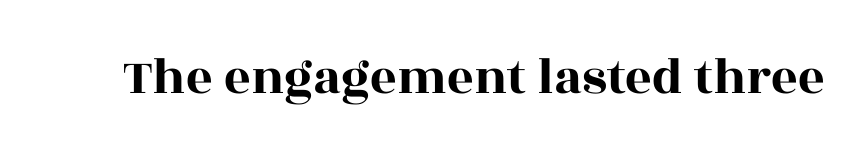
The image shows 52 px wide serif type, upright; set normal letter spacing, not underlined; a large x-height.
